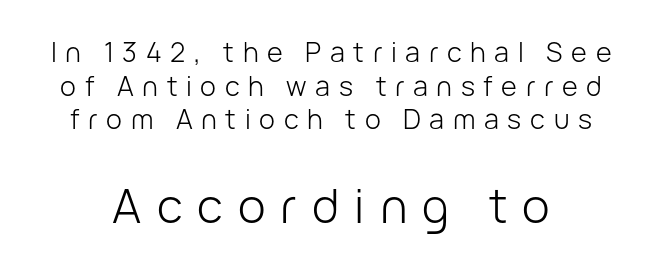
{"serif": "no", "italic": "no", "bold": "no", "weight": "light", "width": "normal", "stroke_contrast": "low", "x_height": "medium", "monospaced": "no", "underline": "no", "line_spacing": "normal", "line_spacing_ratio": 1.25, "letter_spacing": "wide", "letter_spacing_em": 0.32, "larger_block": "second", "size_ratio": 1.74, "glyph_px": 47}
